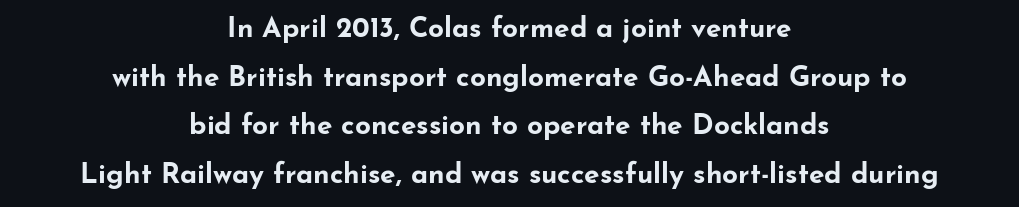
{"serif": "no", "italic": "no", "bold": "yes", "weight": "bold", "width": "wide", "stroke_contrast": "low", "x_height": "small", "monospaced": "no", "underline": "no", "align": "center", "line_spacing_ratio": 1.74, "letter_spacing": "normal", "letter_spacing_em": 0.0, "glyph_px": 28}
